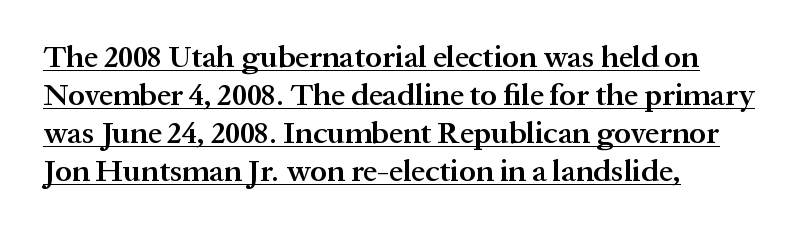
Character widths vary here, with narrow letters taking less room than wide ones. A fair bit of extra ink — the face is semibold, not bold. Italic: no, the glyphs are upright roman. A continuous stroke trails under the words, as in a hyperlink. Unlike a clean sans, this face finishes its strokes with serifs. These lines are set flush left with a ragged right edge.
